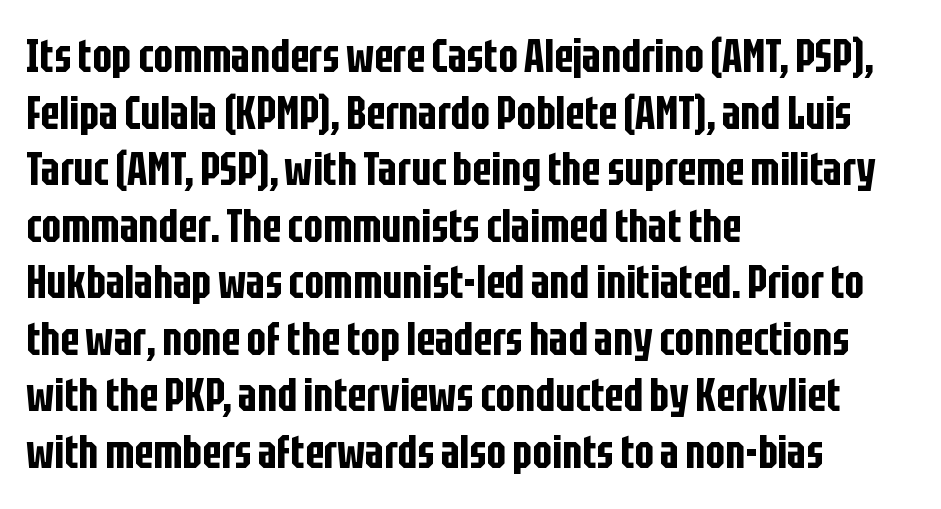
Q: Is the text italic (slanted)? A: No, it is upright.
Q: Is the typeface a serif or a sans-serif typeface? A: Sans-serif.
Q: Is the text underlined? A: No.
Q: How is the paragraph aligned? A: Left-aligned.
Q: Is the spacing between letters normal or unusually wide? A: Normal.
Q: Width (condensed, normal, or wide)? A: Condensed.
Q: Stroke contrast? A: Low.
Q: x-height? A: Large.
Q: Monospaced? A: No.
